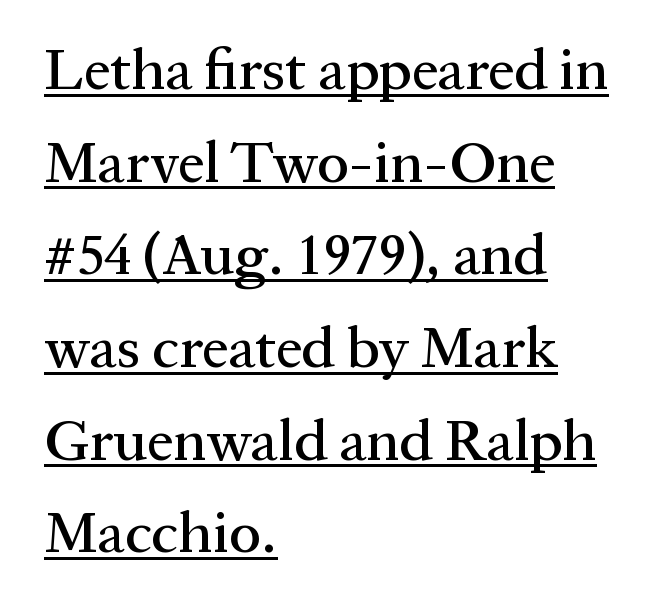
Q: Is the text italic (slanted)? A: No, it is upright.
Q: Is the typeface a serif or a sans-serif typeface? A: Serif.
Q: Is the text underlined? A: Yes.
Q: How is the paragraph aligned? A: Left-aligned.
Q: Is the spacing between letters normal or unusually wide? A: Normal.
Q: Is the spacing between lines tight, normal or loose? A: Normal.
Q: Width (condensed, normal, or wide)? A: Normal.
Q: Stroke contrast? A: Medium.
Q: x-height? A: Medium.
Q: Monospaced? A: No.
